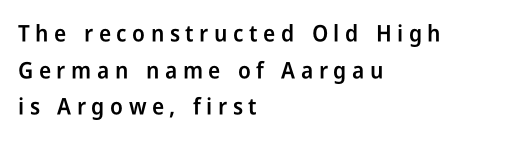
The image shows 23 px text type, upright; set left-aligned, normal line spacing (1.59x), unusually wide letter spacing (+0.24 em), not underlined.
